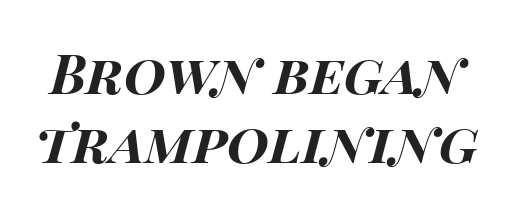
Baseline-to-baseline distance is the conventional proportion of letter height. On the weight axis this lands at bold, roughly 700. The passage shown is typed in a proportional face where columns would drift. Slanted lettering throughout.
